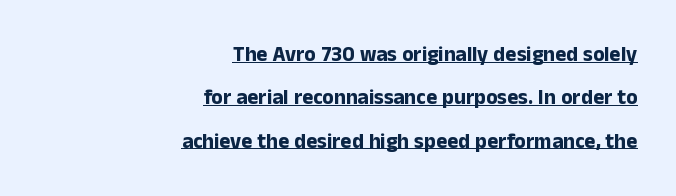
{"italic": "no", "bold": "yes", "underline": "yes", "align": "right", "line_spacing": "loose", "line_spacing_ratio": 2.06, "letter_spacing": "normal", "letter_spacing_em": 0.0, "glyph_px": 21}
